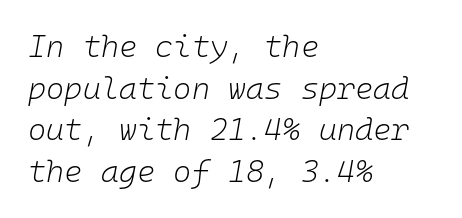
Q: Is the text bold? A: No.
Q: Is the text italic (slanted)? A: Yes, it leans right by about 10 degrees.
Q: Is the text underlined? A: No.
Q: How is the paragraph aligned? A: Left-aligned.
Q: Is the spacing between letters normal or unusually wide? A: Normal.
Q: Is the spacing between lines tight, normal or loose? A: Normal.
Q: Width (condensed, normal, or wide)? A: Normal.
Q: Stroke contrast? A: Low.
Q: x-height? A: Medium.
Q: Monospaced? A: Yes.
